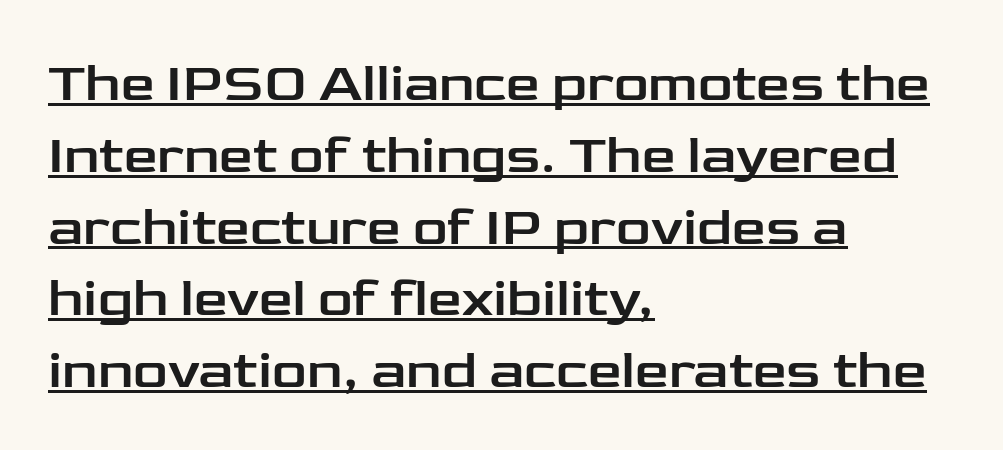
The passage shown is typed in a proportional face where columns would drift. Which margin do the lines hug? The left one — the right edge is uneven. Look at the tracking — it's just the regular setting, nothing added. Descenders here cross a horizontal rule under the line.
